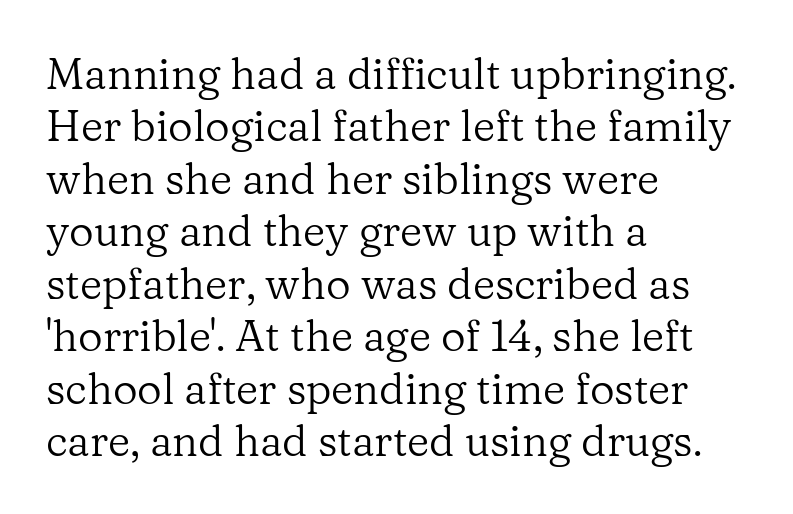
Is this a sans? No — the strokes have serifs. Unbolded letterforms with no extra heft. In CSS terms this would be text-align: left. Check under the words: just untouched page. In terms of letterspacing, this is plain default setting. The rendering uses natural spacing where letterforms have individual widths.
